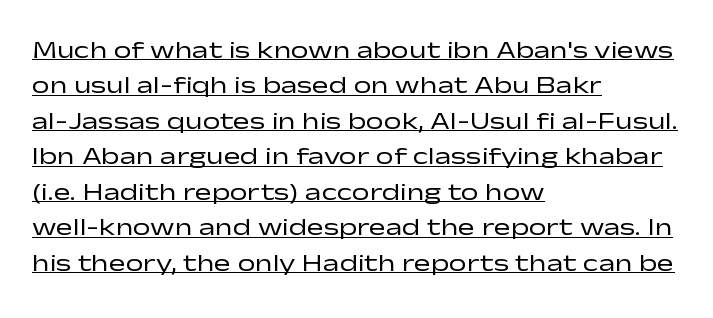
Q: Is the text bold? A: No.
Q: Is the text italic (slanted)? A: No, it is upright.
Q: Is the text underlined? A: Yes.
Q: How is the paragraph aligned? A: Left-aligned.
Q: Is the spacing between letters normal or unusually wide? A: Normal.
Q: Is the spacing between lines tight, normal or loose? A: Normal.
